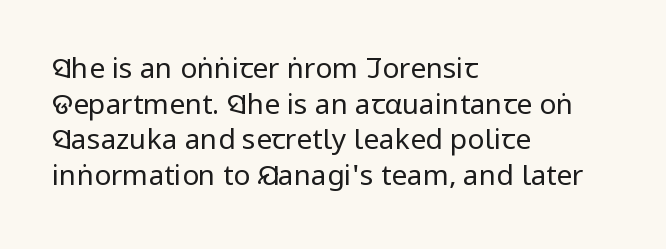
Q: Is the text bold? A: No.
Q: Is the text italic (slanted)? A: No, it is upright.
Q: Is the typeface a serif or a sans-serif typeface? A: Sans-serif.
Q: Is the text underlined? A: No.
Q: How is the paragraph aligned? A: Left-aligned.
Q: Is the spacing between letters normal or unusually wide? A: Normal.
Q: Is the spacing between lines tight, normal or loose? A: Normal.
Q: Width (condensed, normal, or wide)? A: Condensed.
Q: Stroke contrast? A: Low.
Q: x-height? A: Large.
Q: Monospaced? A: No.
